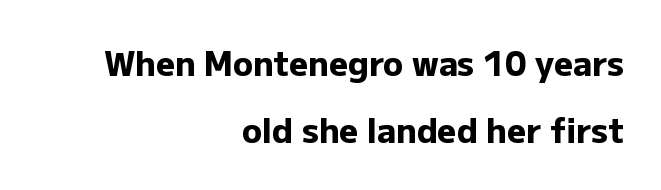
The passage shown is typeset with a sans-serif family. Typeset ragged left — the right edge is the straight one. The letters are bold, with thick, heavy strokes. Looks like regular typesetting: each glyph gets only the width it needs. The space beneath each line is pristine and unruled. A roman cut, with each character standing at attention.
